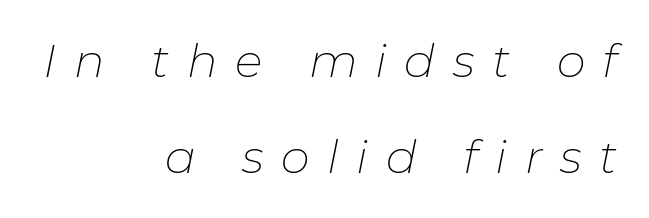
Q: Is the text bold? A: No.
Q: Is the text italic (slanted)? A: Yes, it leans right by about 11 degrees.
Q: Is the text underlined? A: No.
Q: How is the paragraph aligned? A: Right-aligned.
Q: Is the spacing between letters normal or unusually wide? A: Unusually wide.
Q: Is the spacing between lines tight, normal or loose? A: Loose.
Q: Width (condensed, normal, or wide)? A: Normal.
Q: Stroke contrast? A: Low.
Q: x-height? A: Medium.
Q: Monospaced? A: No.
